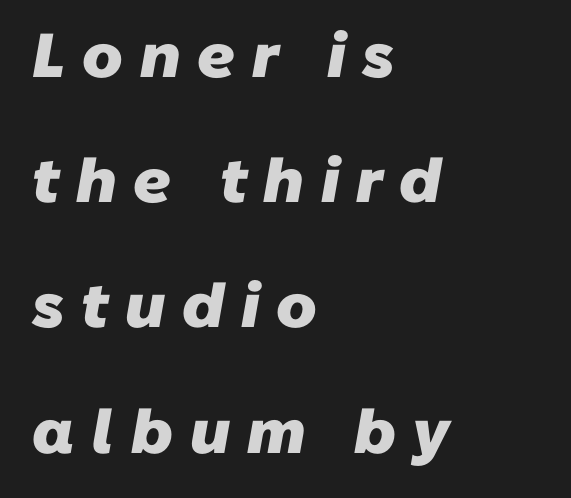
{"serif": "no", "bold": "yes", "weight": "heavy", "width": "normal", "stroke_contrast": "low", "x_height": "medium", "monospaced": "no", "underline": "no", "align": "left", "line_spacing": "loose", "line_spacing_ratio": 2.02, "letter_spacing": "wide", "letter_spacing_em": 0.27, "glyph_px": 62}
